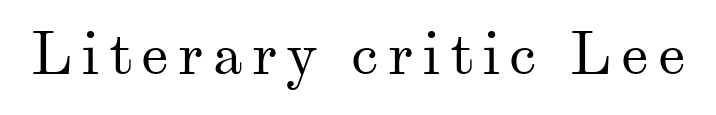
Bare-footed words on every line. Ink coverage per letter is moderate at most. Unlike italic type, these characters show no tilt at all. The letters advance in unequal steps, a hallmark of proportional type. Observe the serifs anchoring each vertical stroke in this sample.
